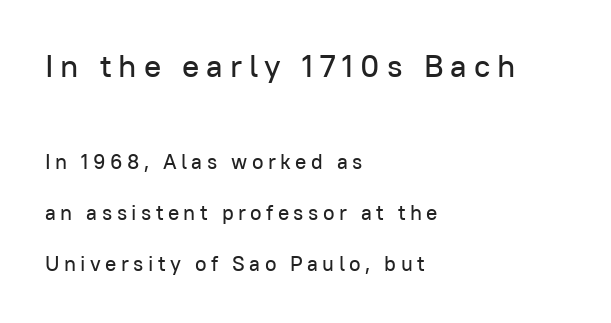
Q: Is the text italic (slanted)? A: No, it is upright.
Q: Is the typeface a serif or a sans-serif typeface? A: Sans-serif.
Q: Is the text underlined? A: No.
Q: How is the paragraph aligned? A: Left-aligned.
Q: Is the spacing between letters normal or unusually wide? A: Unusually wide.
Q: Is the spacing between lines tight, normal or loose? A: Loose.
Q: Which block of text is set in a larger size, the first (top) or the second (bottom)? A: The first (top) one.
Q: Width (condensed, normal, or wide)? A: Normal.
Q: Stroke contrast? A: Low.
Q: x-height? A: Medium.
Q: Monospaced? A: No.
